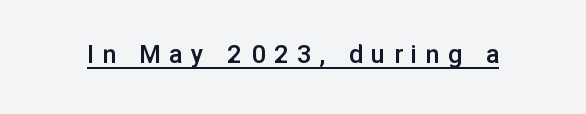
The image shows 28 px semibold sans-serif type, upright; set unusually wide letter spacing (+0.3 em), underlined; low stroke contrast and a medium x-height.
